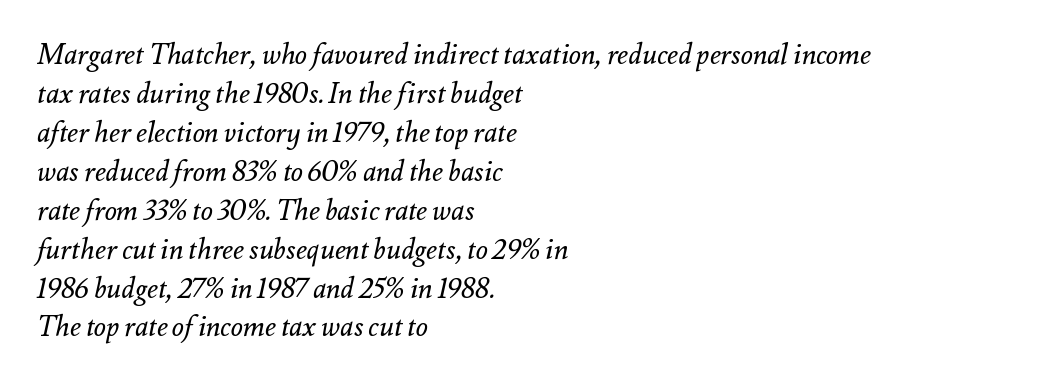
Anything drawn beneath the words? Only blank space. This block has exactly the height ordinary leading produces. This rendering uses left alignment, leaving the right contour irregular. These lines were composed using italics. This sample uses plain, unmodified letter spacing. Bold? No — there's no thickening of the strokes.
